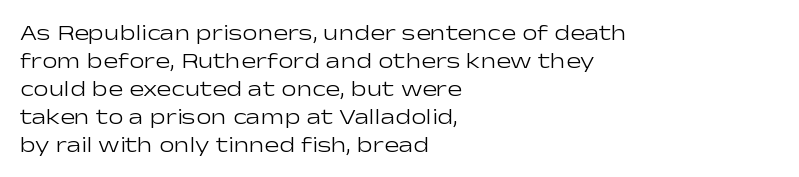
No extra ink here — the face is not bold. Students, observe: this is what conventionally led text looks like. Visually the block forms a straight wall on the left and a jagged coastline on the right. Clear beneath every line of the passage.
